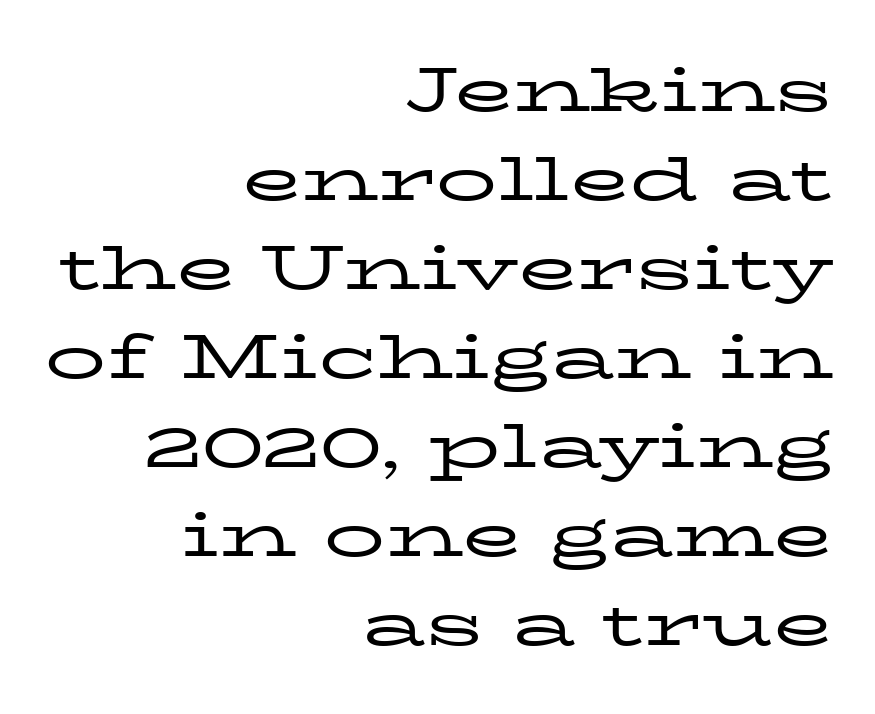
Q: Is the text bold? A: No.
Q: Is the text italic (slanted)? A: No, it is upright.
Q: Is the typeface a serif or a sans-serif typeface? A: Serif.
Q: Is the text underlined? A: No.
Q: How is the paragraph aligned? A: Right-aligned.
Q: Is the spacing between letters normal or unusually wide? A: Normal.
Q: Is the spacing between lines tight, normal or loose? A: Normal.
Q: Width (condensed, normal, or wide)? A: Wide.
Q: Stroke contrast? A: Low.
Q: x-height? A: Medium.
Q: Monospaced? A: No.
